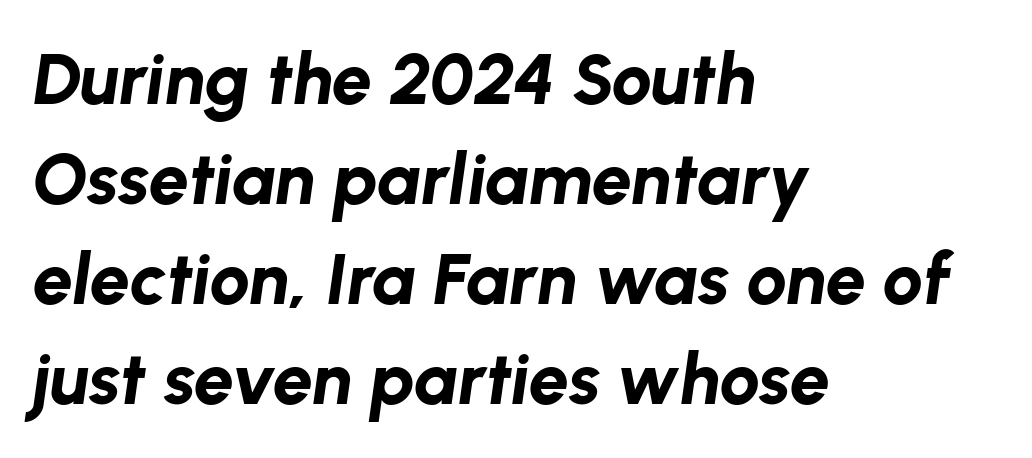
Q: Is the text bold? A: Yes.
Q: Is the text italic (slanted)? A: Yes, it leans right by about 8 degrees.
Q: Is the text underlined? A: No.
Q: How is the paragraph aligned? A: Left-aligned.
Q: Is the spacing between letters normal or unusually wide? A: Normal.
Q: Is the spacing between lines tight, normal or loose? A: Normal.
Q: Width (condensed, normal, or wide)? A: Normal.
Q: Stroke contrast? A: Low.
Q: x-height? A: Medium.
Q: Monospaced? A: No.
